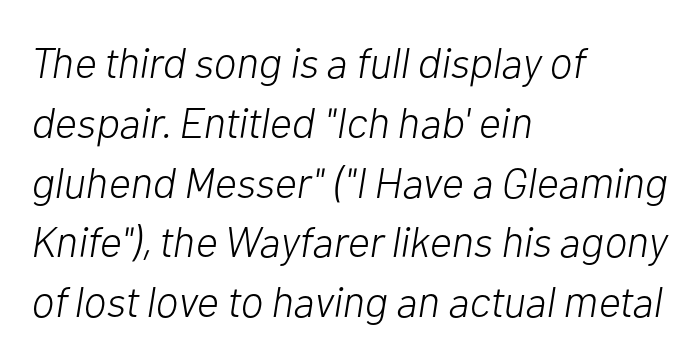
{"italic": "yes", "lean": "right", "slant_degrees": 10, "bold": "no", "weight": "light", "width": "normal", "stroke_contrast": "low", "x_height": "medium", "monospaced": "no", "underline": "no", "align": "left", "line_spacing": "normal", "line_spacing_ratio": 1.39, "letter_spacing": "normal", "letter_spacing_em": 0.0, "glyph_px": 43}
